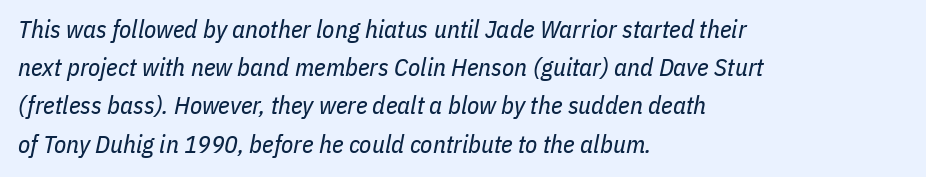
Q: Is the text bold? A: No.
Q: Is the text italic (slanted)? A: Yes, it leans right by about 11 degrees.
Q: Is the text underlined? A: No.
Q: How is the paragraph aligned? A: Left-aligned.
Q: Is the spacing between letters normal or unusually wide? A: Normal.
Q: Is the spacing between lines tight, normal or loose? A: Normal.
